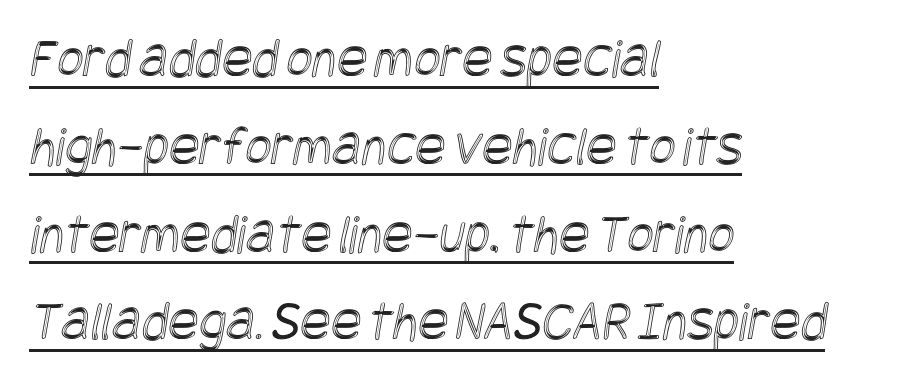
{"width": "condensed", "x_height": "large", "underline": "yes", "align": "left", "line_spacing": "normal", "line_spacing_ratio": 1.54, "letter_spacing": "normal", "letter_spacing_em": 0.0, "glyph_px": 57}
